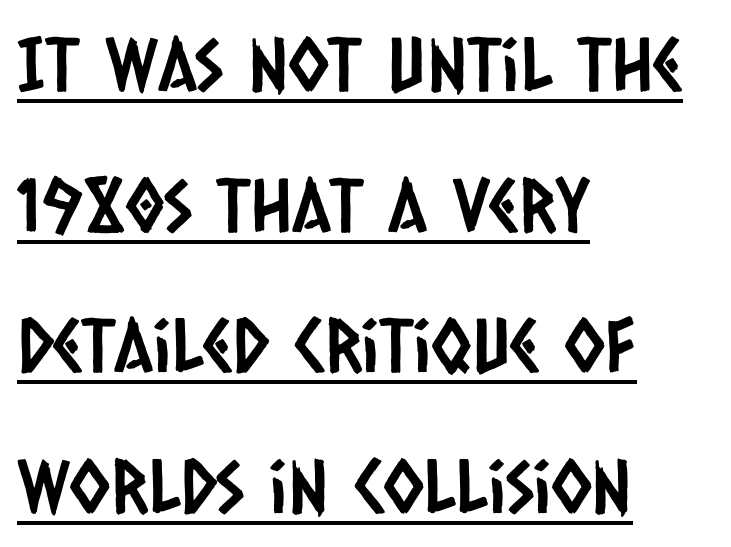
What stands out about the letter spacing? Nothing — it is the standard amount. Is this a sans? Yes — the strokes have no serifs. In terms of leading, this rendering errs on the spacious side. Descenders here cross a horizontal rule under the line. These lines are rendered in a variable-pitch font.
